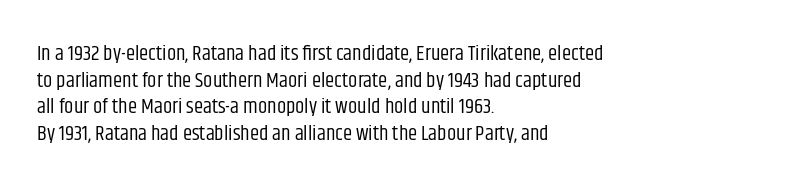
Summary of weight: not heavy and not bold. The vertical gap from one line to the next is medium. The type is set solid horizontally, with unmodified tracking. No italicization has been applied; the sample stays upright. The paragraph shown leans on its left margin. The gap between lines stays unmarked.
